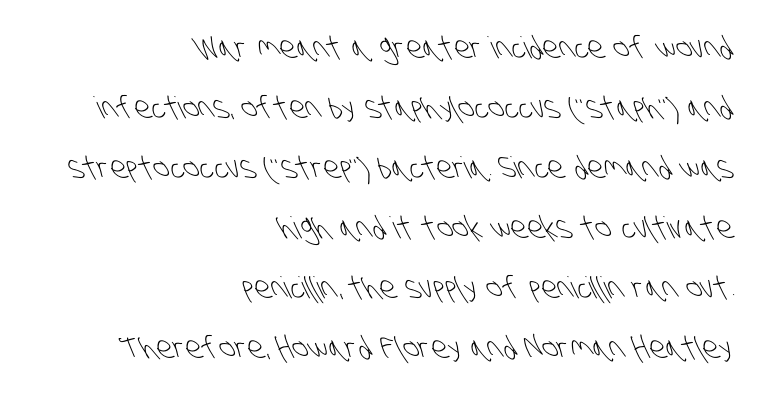
{"serif": "no", "bold": "no", "weight": "light", "width": "condensed", "stroke_contrast": "low", "x_height": "large", "monospaced": "no", "underline": "no", "align": "right", "line_spacing": "loose", "line_spacing_ratio": 2.0, "letter_spacing": "normal", "letter_spacing_em": 0.0, "glyph_px": 30}
